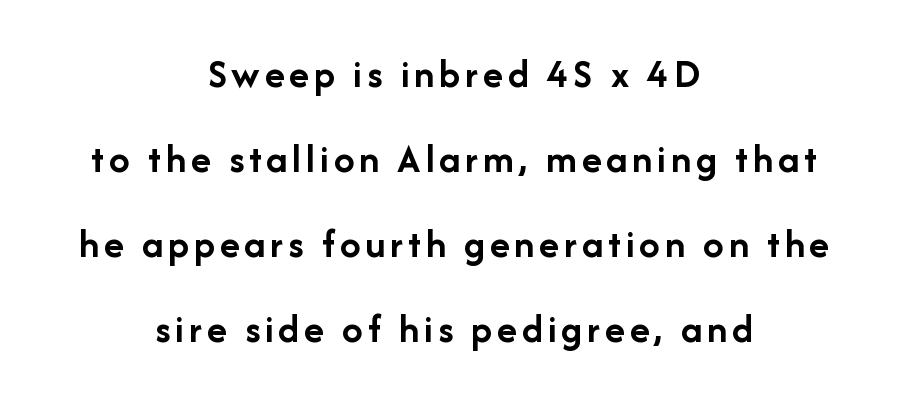
The image shows 41 px semibold sans-serif type, upright; set centered, loose line spacing (2.07x), not underlined; low stroke contrast and a medium x-height.
